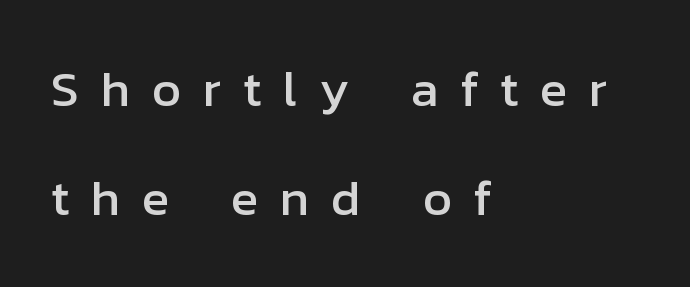
Q: Is the text italic (slanted)? A: No, it is upright.
Q: Is the typeface a serif or a sans-serif typeface? A: Sans-serif.
Q: Is the text underlined? A: No.
Q: How is the paragraph aligned? A: Left-aligned.
Q: Is the spacing between letters normal or unusually wide? A: Unusually wide.
Q: Is the spacing between lines tight, normal or loose? A: Loose.
Q: Width (condensed, normal, or wide)? A: Normal.
Q: Stroke contrast? A: Low.
Q: x-height? A: Medium.
Q: Monospaced? A: No.
